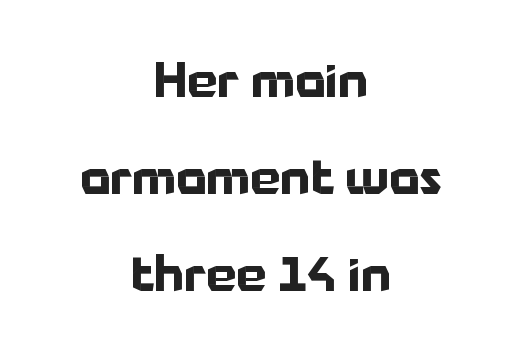
{"serif": "no", "italic": "no", "bold": "yes", "weight": "bold", "width": "normal", "stroke_contrast": "low", "x_height": "medium", "monospaced": "no", "underline": "no", "align": "center", "line_spacing": "loose", "line_spacing_ratio": 2.02, "letter_spacing": "normal", "letter_spacing_em": 0.0, "glyph_px": 48}
